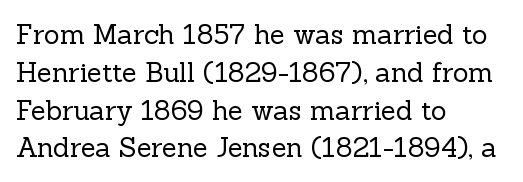
{"italic": "no", "bold": "no", "underline": "no", "align": "left", "line_spacing": "normal", "line_spacing_ratio": 1.4, "letter_spacing": "normal", "letter_spacing_em": 0.0, "glyph_px": 27}
